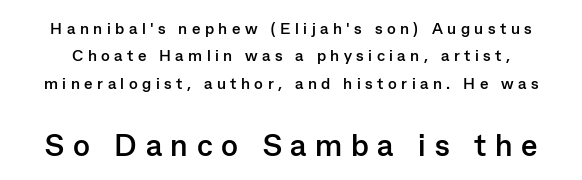
Q: Is the text bold? A: Yes.
Q: Is the text italic (slanted)? A: No, it is upright.
Q: Is the typeface a serif or a sans-serif typeface? A: Sans-serif.
Q: Is the text underlined? A: No.
Q: Is the spacing between letters normal or unusually wide? A: Unusually wide.
Q: Which block of text is set in a larger size, the first (top) or the second (bottom)? A: The second (bottom) one.
Q: Width (condensed, normal, or wide)? A: Normal.
Q: Stroke contrast? A: Low.
Q: x-height? A: Medium.
Q: Monospaced? A: No.
